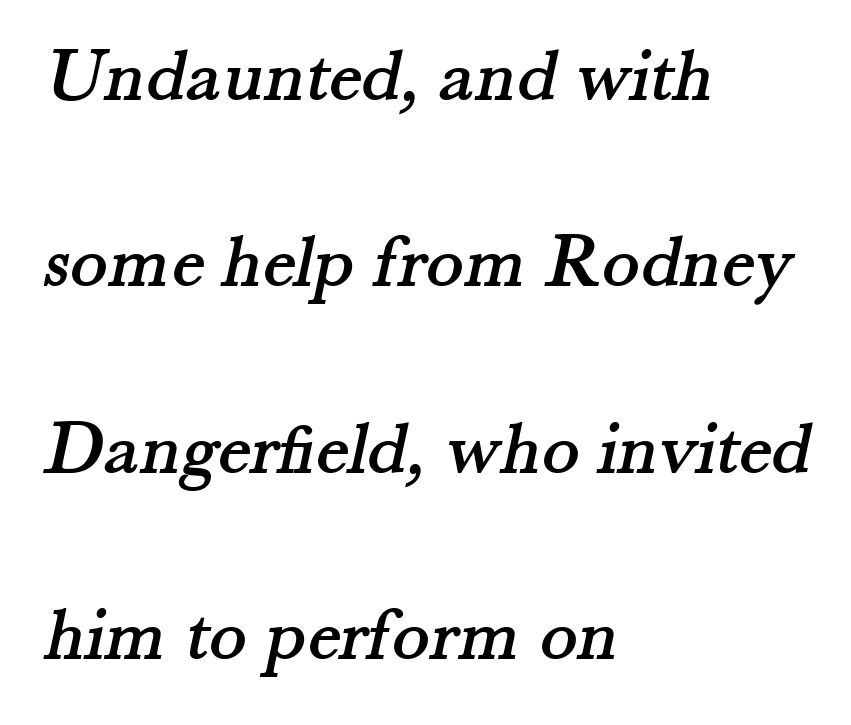
{"serif": "yes", "width": "normal", "stroke_contrast": "medium", "x_height": "small", "monospaced": "no", "underline": "no", "align": "left", "line_spacing": "loose", "line_spacing_ratio": 2.39, "letter_spacing": "normal", "letter_spacing_em": 0.0, "glyph_px": 78}
